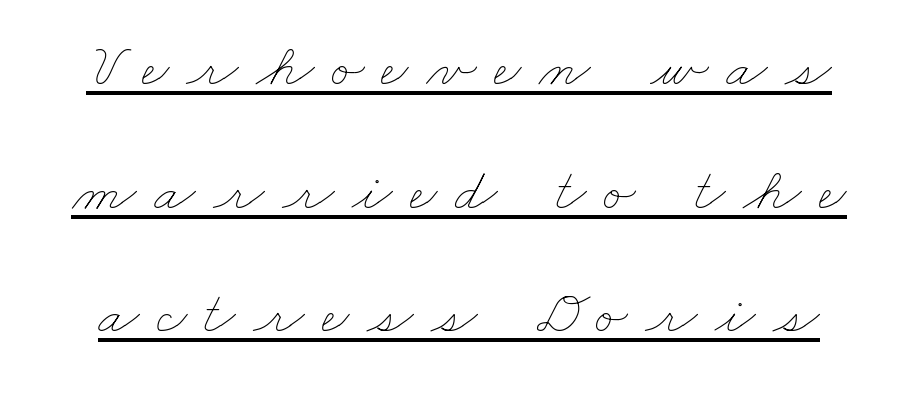
Q: Is the text bold? A: No.
Q: Is the text underlined? A: Yes.
Q: Is the spacing between letters normal or unusually wide? A: Unusually wide.
Q: Is the spacing between lines tight, normal or loose? A: Loose.
Q: Width (condensed, normal, or wide)? A: Wide.
Q: Stroke contrast? A: Low.
Q: x-height? A: Small.
Q: Monospaced? A: No.
